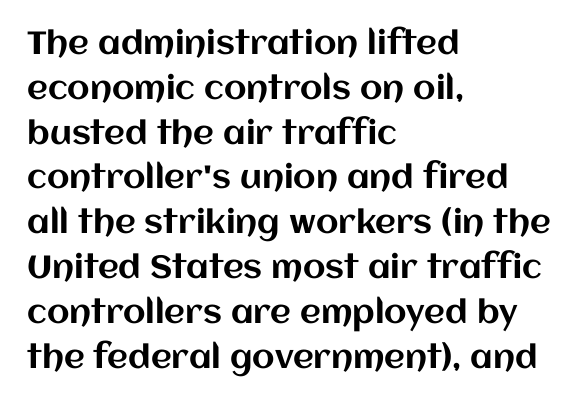
The image shows 32 px text type, upright; set left-aligned, normal line spacing (1.4x), normal letter spacing, not underlined; medium stroke contrast and a large x-height.
